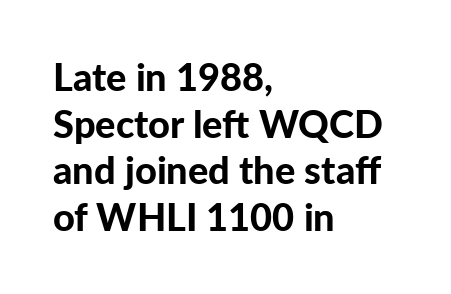
{"serif": "no", "italic": "no", "bold": "yes", "weight": "bold", "width": "normal", "stroke_contrast": "low", "x_height": "medium", "monospaced": "no", "underline": "no", "align": "left", "line_spacing_ratio": 1.23, "letter_spacing": "normal", "letter_spacing_em": 0.0, "glyph_px": 38}
